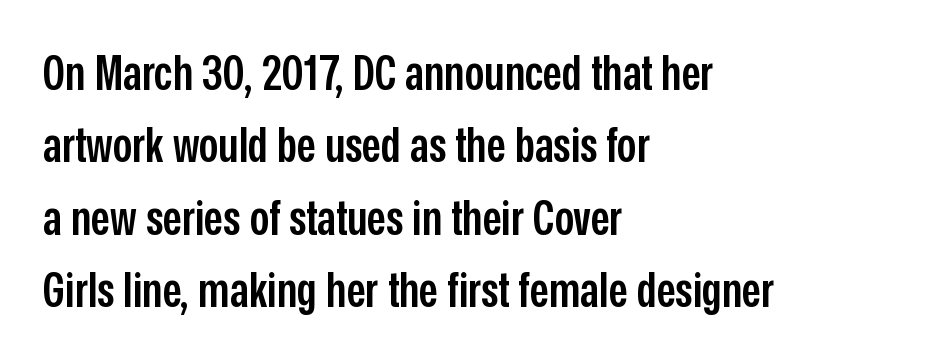
Q: Is the text bold? A: Semi-bold.
Q: Is the text italic (slanted)? A: No, it is upright.
Q: Is the typeface a serif or a sans-serif typeface? A: Sans-serif.
Q: Is the text underlined? A: No.
Q: How is the paragraph aligned? A: Left-aligned.
Q: Is the spacing between letters normal or unusually wide? A: Normal.
Q: Is the spacing between lines tight, normal or loose? A: Normal.
Q: Width (condensed, normal, or wide)? A: Condensed.
Q: Stroke contrast? A: Low.
Q: x-height? A: Medium.
Q: Monospaced? A: No.
